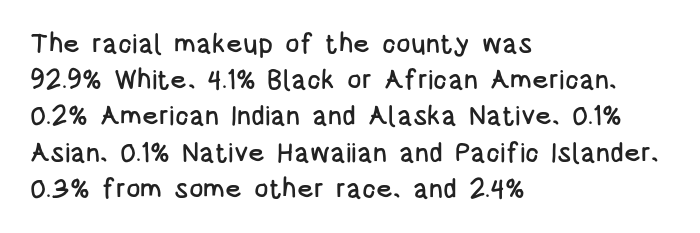
{"italic": "no", "underline": "no", "align": "left", "line_spacing": "normal", "line_spacing_ratio": 1.34, "letter_spacing": "normal", "letter_spacing_em": 0.0, "glyph_px": 27}
